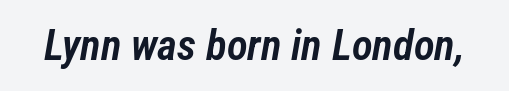
The image shows 43 px semibold, condensed type, italic (leaning right); set normal letter spacing, not underlined; low stroke contrast and a medium x-height.
